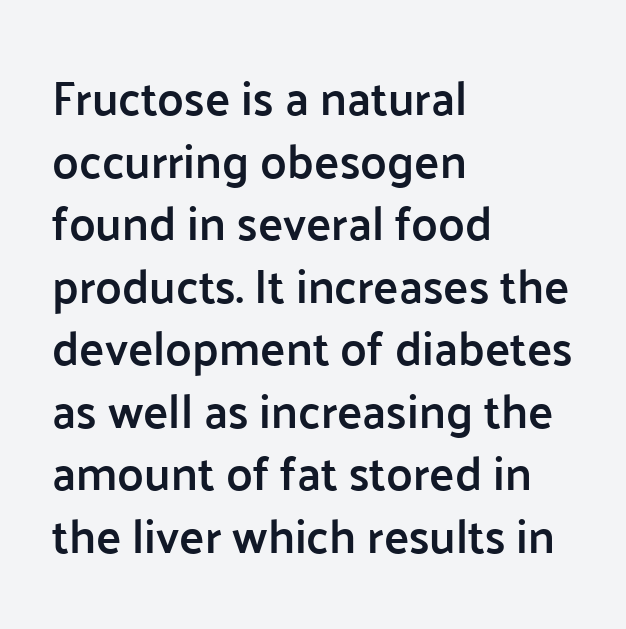
Q: Is the text bold? A: Semi-bold.
Q: Is the text italic (slanted)? A: No, it is upright.
Q: Is the typeface a serif or a sans-serif typeface? A: Sans-serif.
Q: Is the text underlined? A: No.
Q: How is the paragraph aligned? A: Left-aligned.
Q: Is the spacing between letters normal or unusually wide? A: Normal.
Q: Is the spacing between lines tight, normal or loose? A: Normal.
Q: Width (condensed, normal, or wide)? A: Normal.
Q: Stroke contrast? A: Low.
Q: x-height? A: Medium.
Q: Monospaced? A: No.
